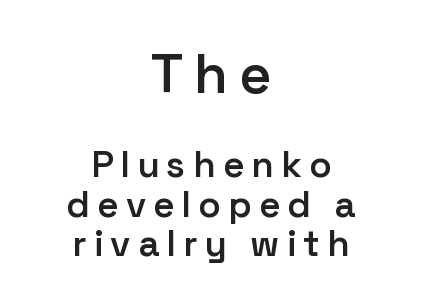
Q: Is the text bold? A: Semi-bold.
Q: Is the text italic (slanted)? A: No, it is upright.
Q: Is the typeface a serif or a sans-serif typeface? A: Sans-serif.
Q: Is the text underlined? A: No.
Q: How is the paragraph aligned? A: Centered.
Q: Is the spacing between lines tight, normal or loose? A: Tight.
Q: Which block of text is set in a larger size, the first (top) or the second (bottom)? A: The first (top) one.
Q: Width (condensed, normal, or wide)? A: Normal.
Q: Stroke contrast? A: Low.
Q: x-height? A: Medium.
Q: Monospaced? A: No.
